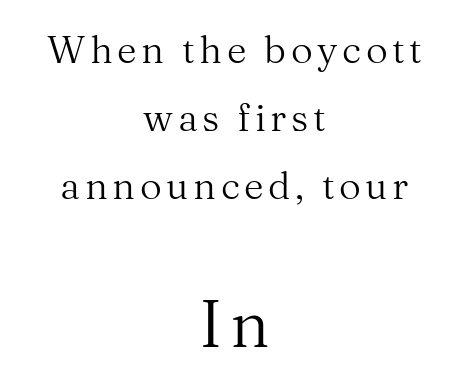
Q: Is the text bold? A: No.
Q: Is the text italic (slanted)? A: No, it is upright.
Q: Is the typeface a serif or a sans-serif typeface? A: Serif.
Q: Is the text underlined? A: No.
Q: How is the paragraph aligned? A: Centered.
Q: Which block of text is set in a larger size, the first (top) or the second (bottom)? A: The second (bottom) one.
Q: Width (condensed, normal, or wide)? A: Normal.
Q: Stroke contrast? A: Medium.
Q: x-height? A: Medium.
Q: Monospaced? A: No.
